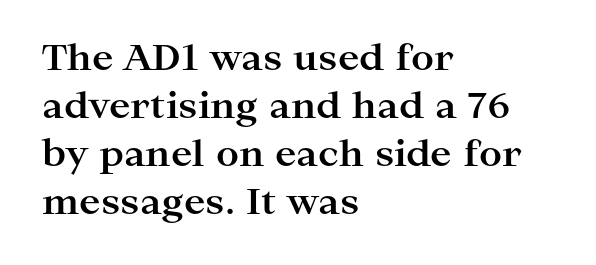
Stroke thickness is high; the sample reads as a true bold. Which margin do the lines hug? The left one — the right edge is uneven. Reading down the column, the eye jumps a familiar distance to each next line. Type without underlining. When letters stand straight like this, we call the style roman or upright. There is no visible air inserted between adjacent glyphs.
